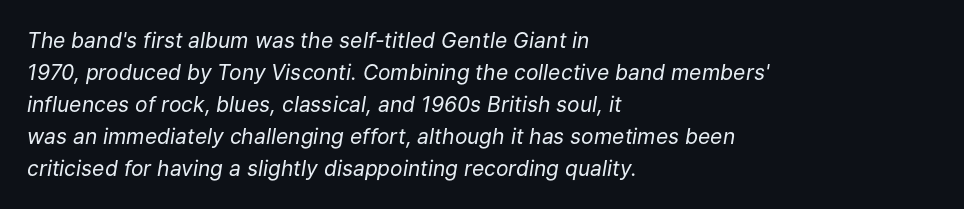
Q: Is the text bold? A: No.
Q: Is the text italic (slanted)? A: Yes, it leans right by about 9 degrees.
Q: Is the text underlined? A: No.
Q: How is the paragraph aligned? A: Left-aligned.
Q: Is the spacing between letters normal or unusually wide? A: Normal.
Q: Is the spacing between lines tight, normal or loose? A: Normal.
